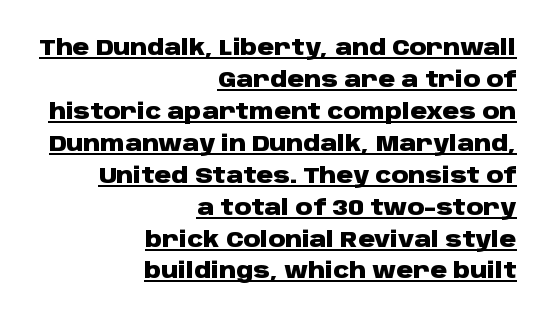
Q: Is the text bold? A: Yes.
Q: Is the text italic (slanted)? A: No, it is upright.
Q: Is the text underlined? A: Yes.
Q: How is the paragraph aligned? A: Right-aligned.
Q: Is the spacing between letters normal or unusually wide? A: Normal.
Q: Is the spacing between lines tight, normal or loose? A: Normal.
